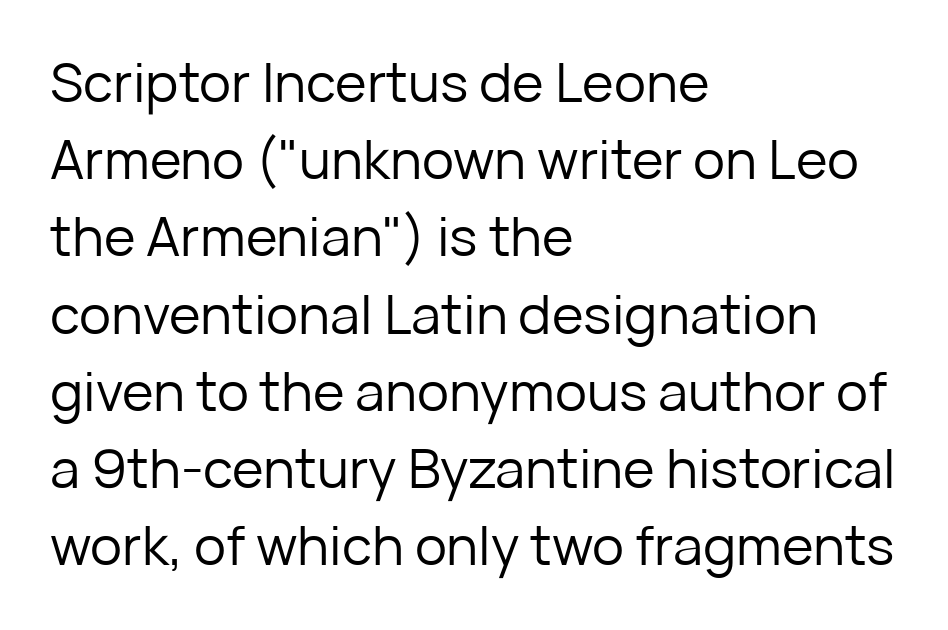
Left-aligned paragraph, ragged on the right. Nothing heavy about these letters — not bold at all. The designer left line spacing at the default. You could not count columns in this text — the font is proportionally spaced.
